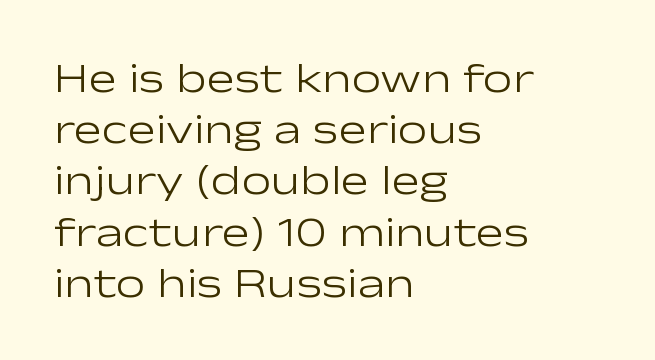
The rendering anchors every line to the left-hand side. The designer went with a sans here, leaving each stem footless. The face used here is proportionally spaced, like ordinary book or web type. Tracking value appears to be zero — textbook default spacing.
